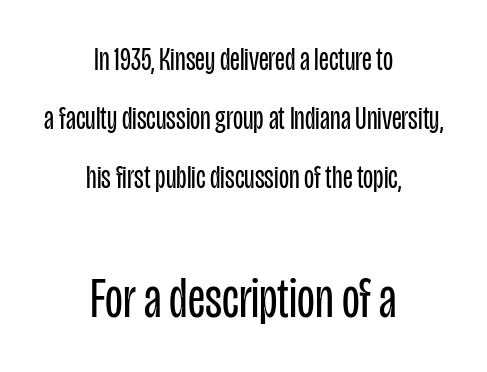
Q: Is the text bold? A: No.
Q: Is the text italic (slanted)? A: No, it is upright.
Q: Is the typeface a serif or a sans-serif typeface? A: Sans-serif.
Q: Is the text underlined? A: No.
Q: How is the paragraph aligned? A: Centered.
Q: Is the spacing between letters normal or unusually wide? A: Normal.
Q: Which block of text is set in a larger size, the first (top) or the second (bottom)? A: The second (bottom) one.
Q: Width (condensed, normal, or wide)? A: Condensed.
Q: Stroke contrast? A: Low.
Q: x-height? A: Large.
Q: Monospaced? A: No.
